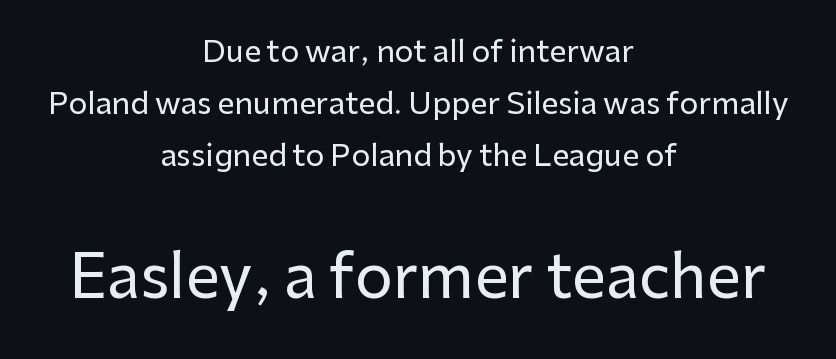
The image shows 60 px sans-serif type, upright; set centered, line spacing 1.74x, normal letter spacing, not underlined; the second (bottom) block is 2.0x larger; low stroke contrast and a medium x-height.
